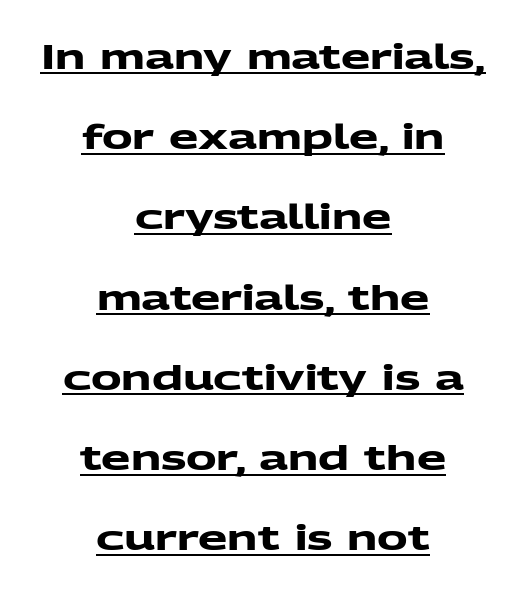
Q: Is the text bold? A: Yes.
Q: Is the typeface a serif or a sans-serif typeface? A: Sans-serif.
Q: Is the text underlined? A: Yes.
Q: How is the paragraph aligned? A: Centered.
Q: Is the spacing between letters normal or unusually wide? A: Normal.
Q: Is the spacing between lines tight, normal or loose? A: Loose.
Q: Width (condensed, normal, or wide)? A: Wide.
Q: Stroke contrast? A: Medium.
Q: x-height? A: Medium.
Q: Monospaced? A: No.
